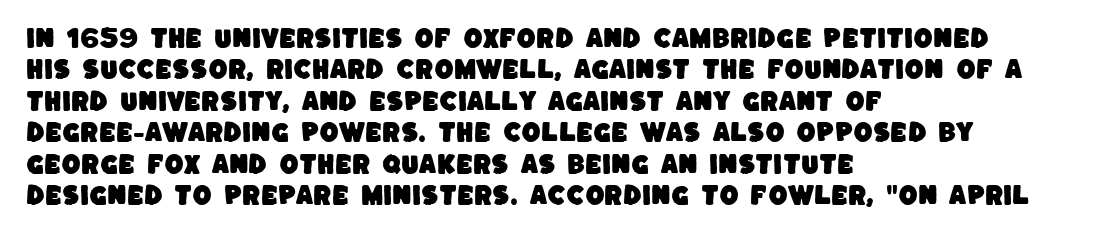
Regular leading. Nobody drew a line under any word here. How are the letters spaced? Ordinarily, with no added tracking. Alignment: flush left.
